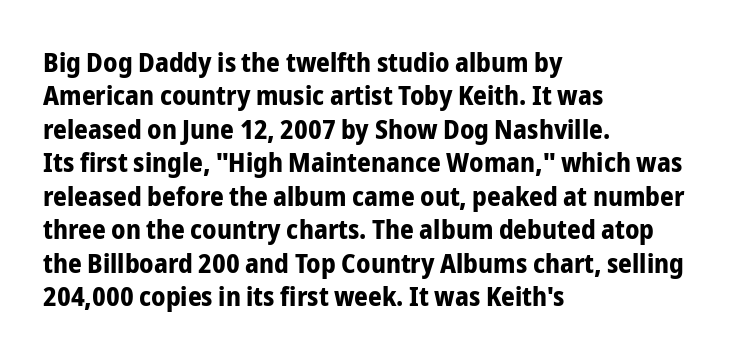
There is no visible air inserted between adjacent glyphs. Compared with a centered layout, this one pins lines to the left instead. The strokes are fattened all the way to bold. A typesetter would mark this as roman, not italic. The words here are not underlined.
